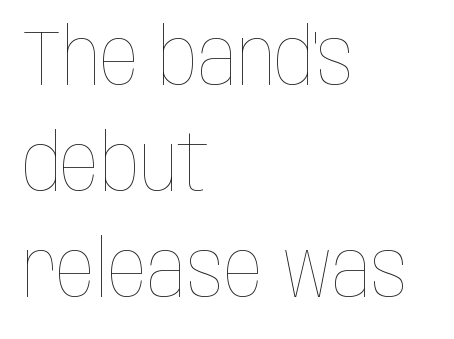
This rendering uses left alignment, leaving the right contour irregular. Characters follow at the spacing the type designer built in. The passage shown is typed in a proportional face where columns would drift. The typesetting does not lean heavy: it is not bold. The letters stand upright; this is a roman face.
